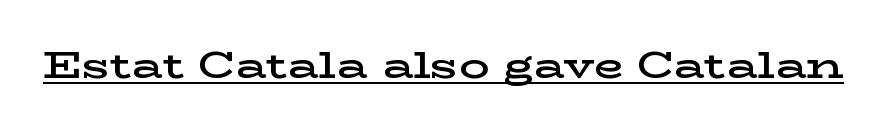
The image shows 38 px semibold, wide serif type, upright; set normal letter spacing, underlined; low stroke contrast and a medium x-height.
